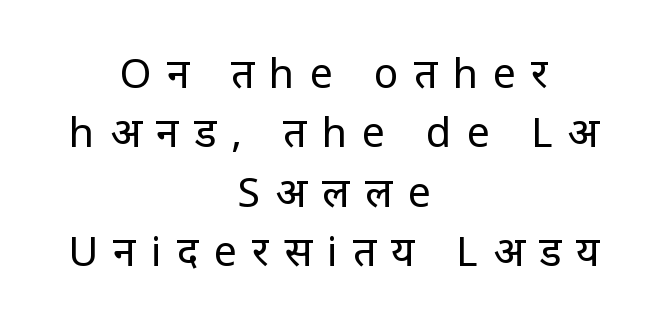
Q: Is the text bold? A: No.
Q: Is the text italic (slanted)? A: No, it is upright.
Q: Is the typeface a serif or a sans-serif typeface? A: Sans-serif.
Q: Is the text underlined? A: No.
Q: How is the paragraph aligned? A: Centered.
Q: Is the spacing between letters normal or unusually wide? A: Unusually wide.
Q: Is the spacing between lines tight, normal or loose? A: Normal.
Q: Width (condensed, normal, or wide)? A: Condensed.
Q: Stroke contrast? A: Low.
Q: x-height? A: Large.
Q: Monospaced? A: No.
